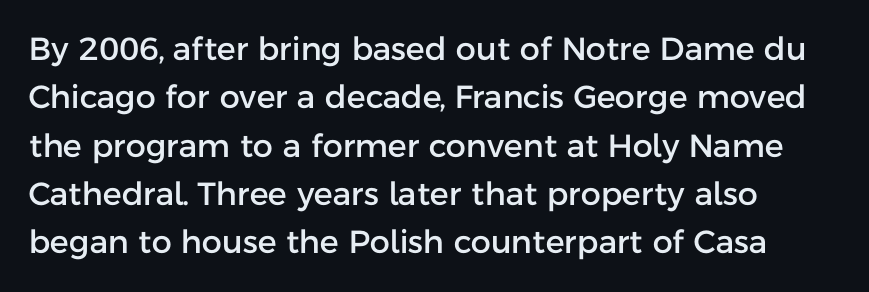
The image shows 32 px sans-serif type, upright; set left-aligned, normal line spacing (1.51x), normal letter spacing, not underlined; low stroke contrast and a medium x-height.
